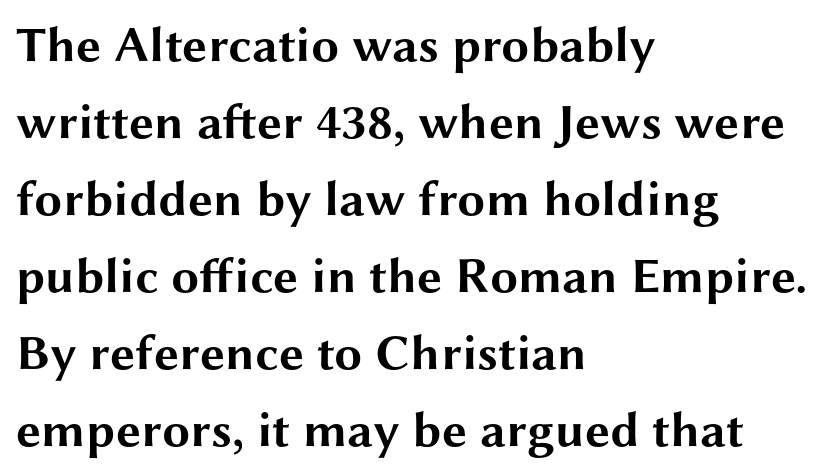
Q: Is the text bold? A: Yes.
Q: Is the text italic (slanted)? A: No, it is upright.
Q: Is the typeface a serif or a sans-serif typeface? A: Sans-serif.
Q: Is the text underlined? A: No.
Q: How is the paragraph aligned? A: Left-aligned.
Q: Is the spacing between letters normal or unusually wide? A: Normal.
Q: Is the spacing between lines tight, normal or loose? A: Normal.
Q: Width (condensed, normal, or wide)? A: Wide.
Q: Stroke contrast? A: Medium.
Q: x-height? A: Medium.
Q: Monospaced? A: No.
